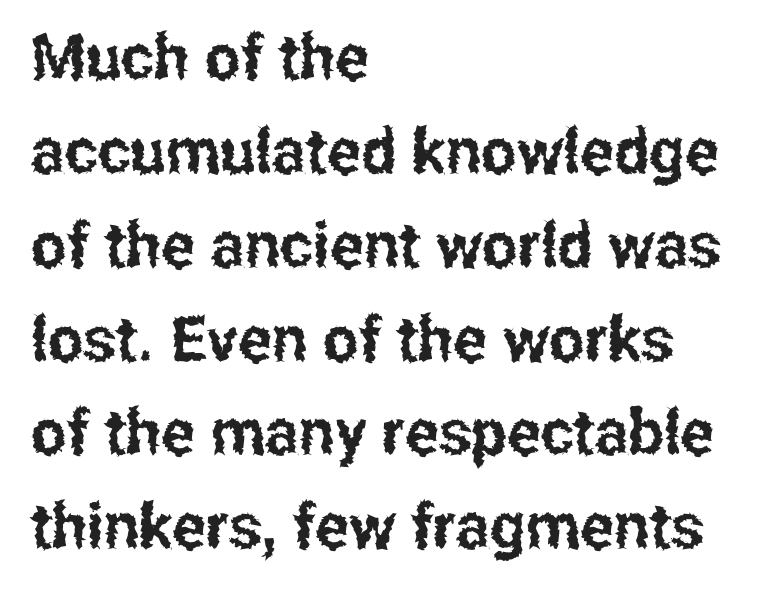
Unlike a traditional serif, this face leaves its strokes unadorned. Letters rest on an invisible, unmarked baseline. Notice how the stems are strictly vertical — no italics here. Every row of glyphs begins at an identical x-position on the left. Caption: standard tracking, unaltered.
